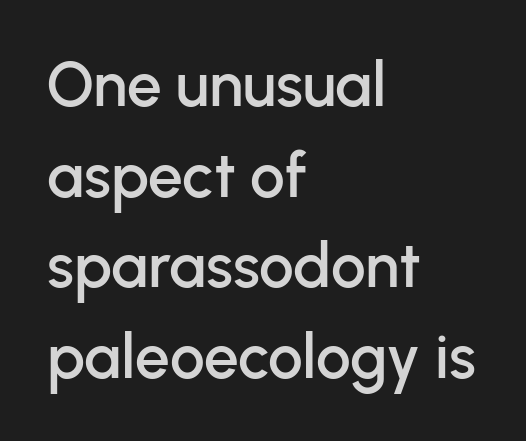
Where is the straight margin? On the left. Font category for this specimen: sans-serif. Baseline-to-baseline distance is the conventional proportion of letter height. The letters advance in unequal steps, a hallmark of proportional type.
